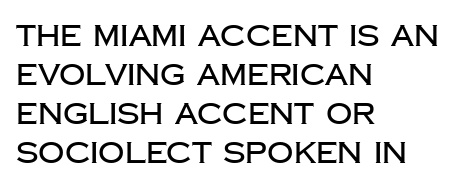
Q: Is the text italic (slanted)? A: No, it is upright.
Q: Is the typeface a serif or a sans-serif typeface? A: Sans-serif.
Q: Is the text underlined? A: No.
Q: How is the paragraph aligned? A: Left-aligned.
Q: Is the spacing between letters normal or unusually wide? A: Normal.
Q: Is the spacing between lines tight, normal or loose? A: Normal.
Q: Width (condensed, normal, or wide)? A: Normal.
Q: Stroke contrast? A: Low.
Q: x-height? A: Large.
Q: Monospaced? A: No.
